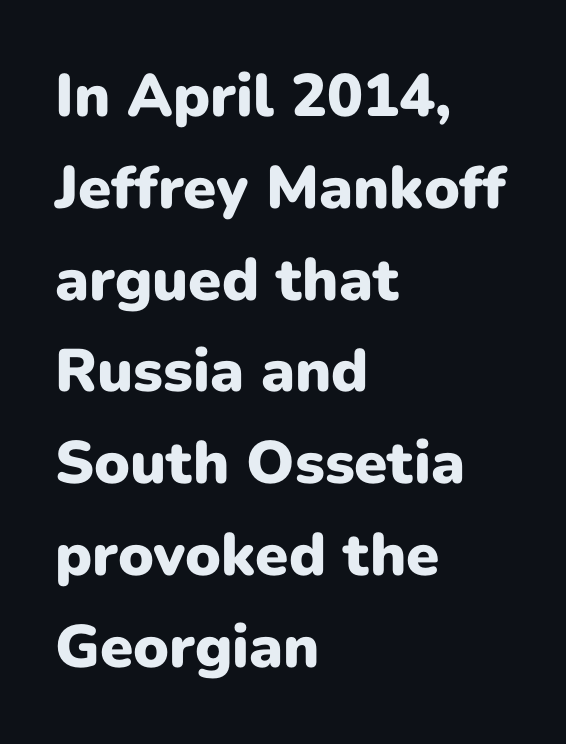
Q: Is the text bold? A: Yes.
Q: Is the text italic (slanted)? A: No, it is upright.
Q: Is the typeface a serif or a sans-serif typeface? A: Sans-serif.
Q: Is the text underlined? A: No.
Q: How is the paragraph aligned? A: Left-aligned.
Q: Is the spacing between letters normal or unusually wide? A: Normal.
Q: Is the spacing between lines tight, normal or loose? A: Normal.
Q: Width (condensed, normal, or wide)? A: Normal.
Q: Stroke contrast? A: Low.
Q: x-height? A: Medium.
Q: Monospaced? A: No.
